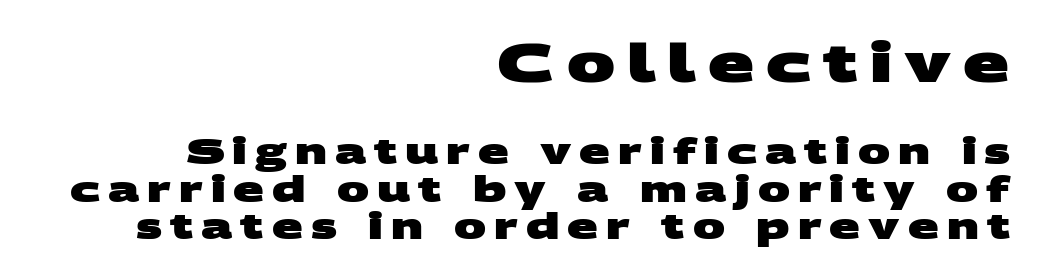
Q: Is the text bold? A: Yes.
Q: Is the typeface a serif or a sans-serif typeface? A: Sans-serif.
Q: Is the text underlined? A: No.
Q: How is the paragraph aligned? A: Right-aligned.
Q: Is the spacing between letters normal or unusually wide? A: Unusually wide.
Q: Is the spacing between lines tight, normal or loose? A: Tight.
Q: Which block of text is set in a larger size, the first (top) or the second (bottom)? A: The first (top) one.
Q: Width (condensed, normal, or wide)? A: Wide.
Q: Stroke contrast? A: Medium.
Q: x-height? A: Large.
Q: Monospaced? A: No.
